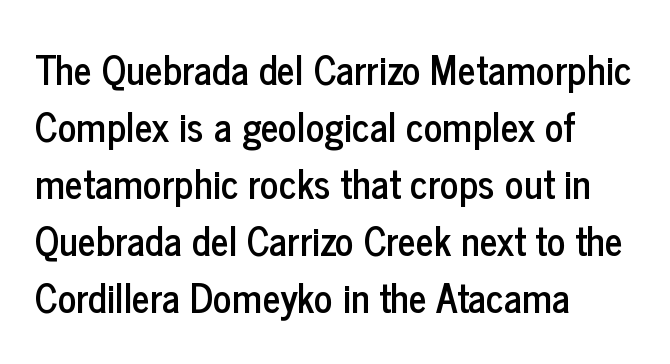
Each word holds together tightly as a unit, with standard inter-letter gaps. This rendering uses left alignment, leaving the right contour irregular. The letters stand straight up with perfectly vertical stems. Only glyphs here, with clear space below each row. The font family rendered here belongs to the sans-serif group. Character widths vary here, with narrow letters taking less room than wide ones.
